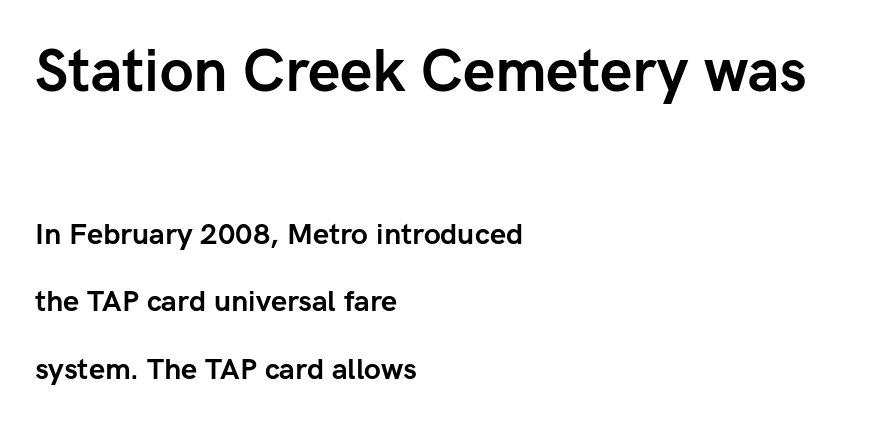
Q: Is the text bold? A: Yes.
Q: Is the text italic (slanted)? A: No, it is upright.
Q: Is the typeface a serif or a sans-serif typeface? A: Sans-serif.
Q: Is the text underlined? A: No.
Q: How is the paragraph aligned? A: Left-aligned.
Q: Is the spacing between letters normal or unusually wide? A: Normal.
Q: Is the spacing between lines tight, normal or loose? A: Loose.
Q: Which block of text is set in a larger size, the first (top) or the second (bottom)? A: The first (top) one.
Q: Width (condensed, normal, or wide)? A: Normal.
Q: Stroke contrast? A: Low.
Q: x-height? A: Medium.
Q: Monospaced? A: No.
